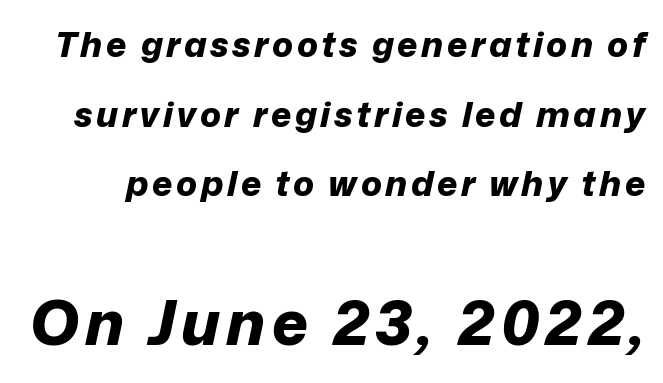
{"italic": "yes", "lean": "right", "slant_degrees": 12, "bold": "yes", "weight": "bold", "width": "normal", "stroke_contrast": "low", "x_height": "medium", "monospaced": "no", "underline": "no", "line_spacing": "loose", "line_spacing_ratio": 1.99, "larger_block": "second", "size_ratio": 1.77, "glyph_px": 62}
